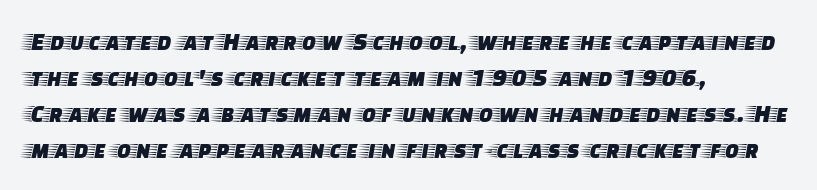
The image shows 26 px text type; set left-aligned, normal line spacing (1.39x), normal letter spacing, not underlined.
